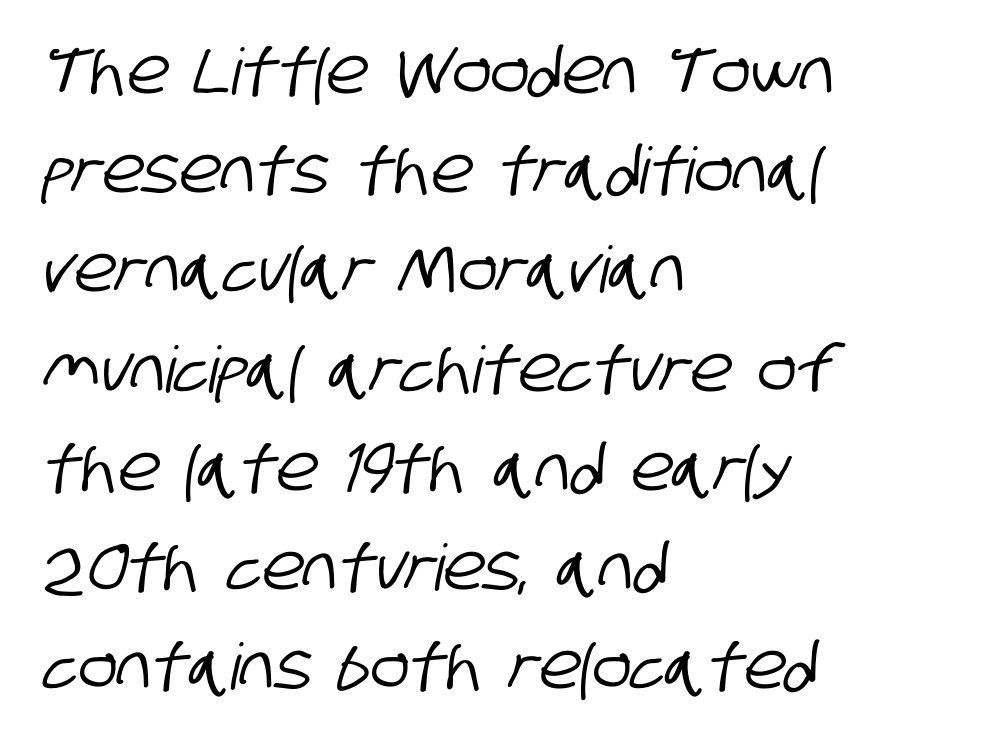
Q: Is the typeface a serif or a sans-serif typeface? A: Sans-serif.
Q: Is the text underlined? A: No.
Q: How is the paragraph aligned? A: Left-aligned.
Q: Is the spacing between letters normal or unusually wide? A: Normal.
Q: Is the spacing between lines tight, normal or loose? A: Normal.
Q: Width (condensed, normal, or wide)? A: Condensed.
Q: Stroke contrast? A: Low.
Q: x-height? A: Large.
Q: Monospaced? A: No.
